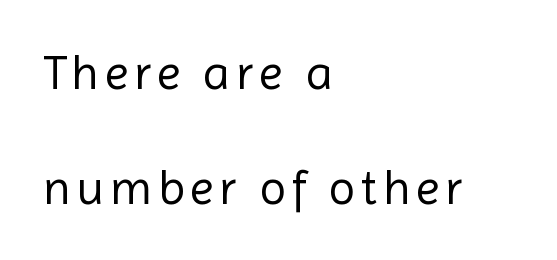
The face used here is a sans, in the tradition of grotesques and geometrics. Line beginnings align vertically; line endings do not. Nope, not italic — everything's standing straight. Note the varied advance widths — an 'i' is clearly narrower than an 'm'. The words here are not underlined.
